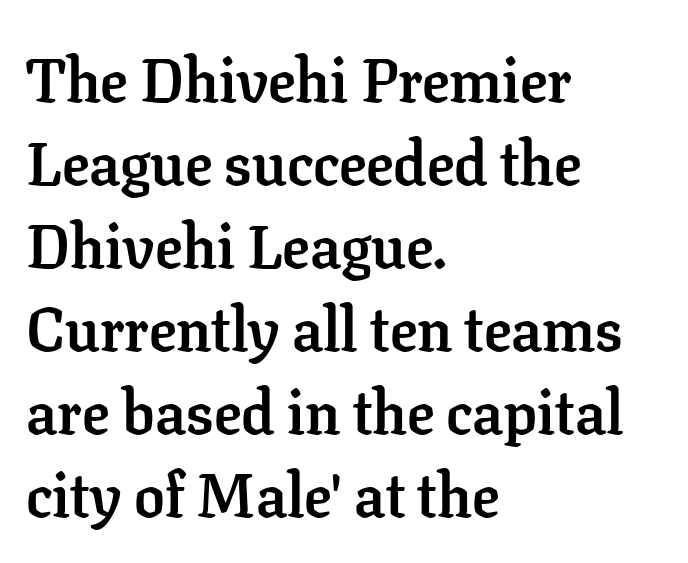
The image shows 61 px semibold serif type, upright; set left-aligned, normal line spacing (1.36x), normal letter spacing, not underlined; low stroke contrast and a medium x-height.
